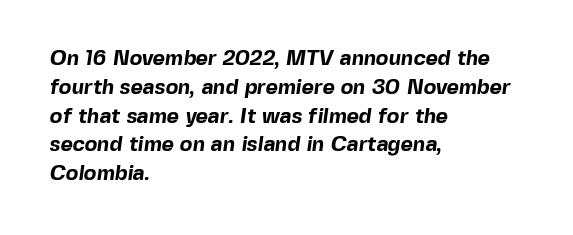
The strokes are fattened all the way to bold. The leading is moderate, giving the passage an even texture. The area under the type is left untouched. Teacher's note: observe the even left margin — that is flush-left alignment. Here the glyphs are tracked normally, forming tight word shapes.
